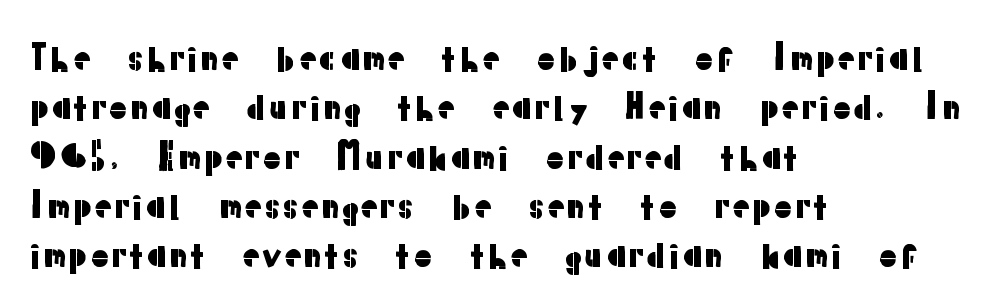
{"serif": "no", "italic": "no", "width": "normal", "stroke_contrast": "low", "x_height": "medium", "monospaced": "no", "underline": "no", "align": "left", "line_spacing": "normal", "line_spacing_ratio": 1.41, "letter_spacing": "normal", "letter_spacing_em": 0.0, "glyph_px": 35}
